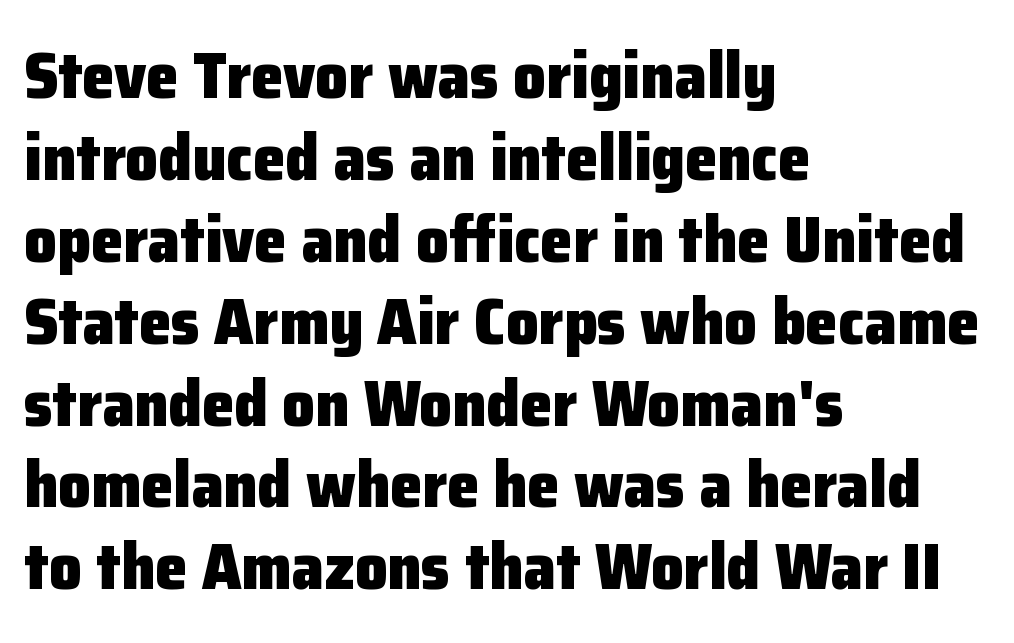
The image shows 65 px heavy sans-serif type, upright; set left-aligned, normal line spacing (1.26x), normal letter spacing, not underlined; low stroke contrast and a medium x-height.
